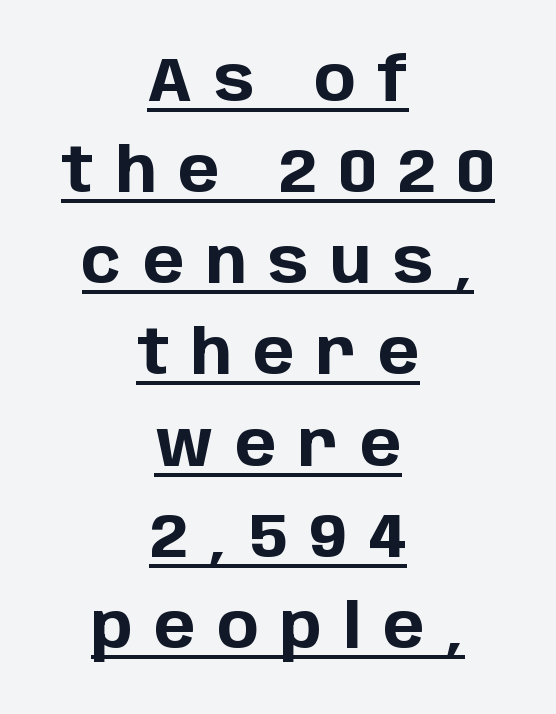
Q: Is the text bold? A: Yes.
Q: Is the text italic (slanted)? A: No, it is upright.
Q: Is the typeface a serif or a sans-serif typeface? A: Sans-serif.
Q: Is the text underlined? A: Yes.
Q: How is the paragraph aligned? A: Centered.
Q: Is the spacing between letters normal or unusually wide? A: Unusually wide.
Q: Is the spacing between lines tight, normal or loose? A: Normal.
Q: Width (condensed, normal, or wide)? A: Normal.
Q: Stroke contrast? A: Low.
Q: x-height? A: Large.
Q: Monospaced? A: No.
